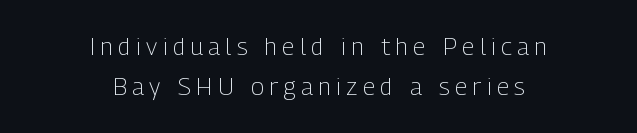
Style check: upright. Each stroke keeps to a modest, everyday thickness or less. The rows are spaced the way most documents space them. Here the glyphs are tracked loosely, breaking word shapes into spaced letters. No word sits above an underline.
